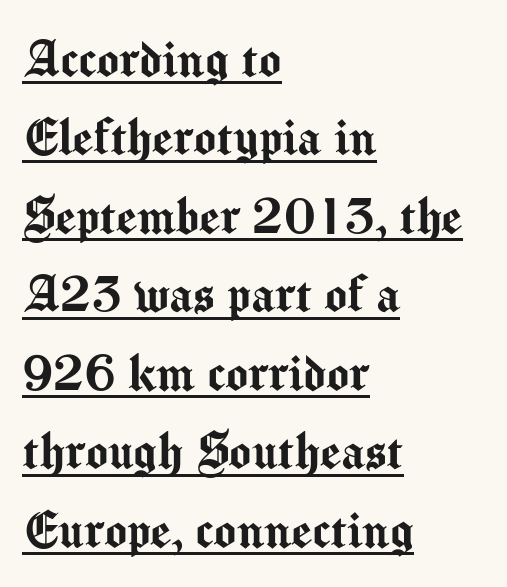
Q: Is the text italic (slanted)? A: No, it is upright.
Q: Is the typeface a serif or a sans-serif typeface? A: Sans-serif.
Q: Is the text underlined? A: Yes.
Q: How is the paragraph aligned? A: Left-aligned.
Q: Is the spacing between letters normal or unusually wide? A: Normal.
Q: Is the spacing between lines tight, normal or loose? A: Normal.
Q: Width (condensed, normal, or wide)? A: Normal.
Q: Stroke contrast? A: Medium.
Q: x-height? A: Medium.
Q: Monospaced? A: No.
